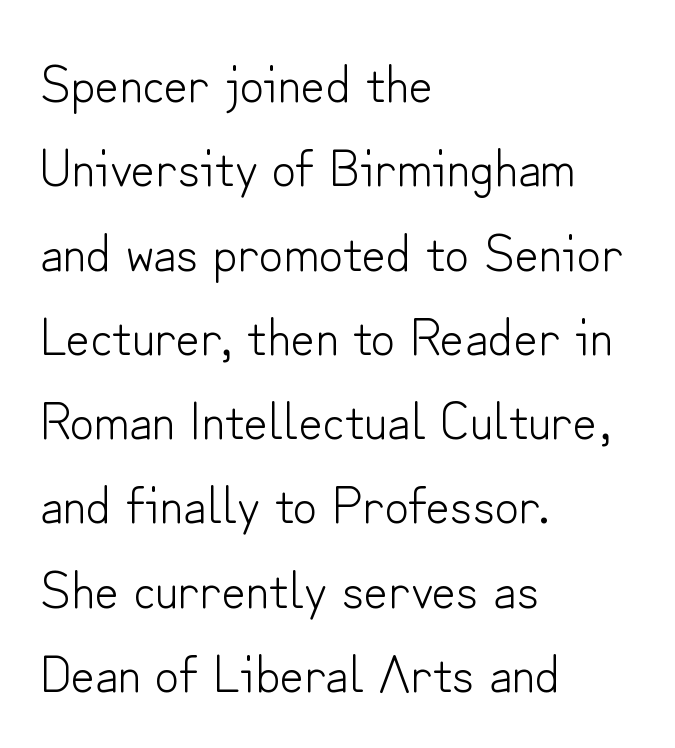
The image shows 53 px light sans-serif type, upright; set left-aligned, normal line spacing (1.59x), normal letter spacing, not underlined; low stroke contrast and a small x-height.
